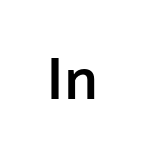
The rendering keeps characters at their native spacing. Do the letters lean? They stand straight. Stroke thickness is high; the sample reads as a true bold. The rendering uses natural spacing where letterforms have individual widths.
